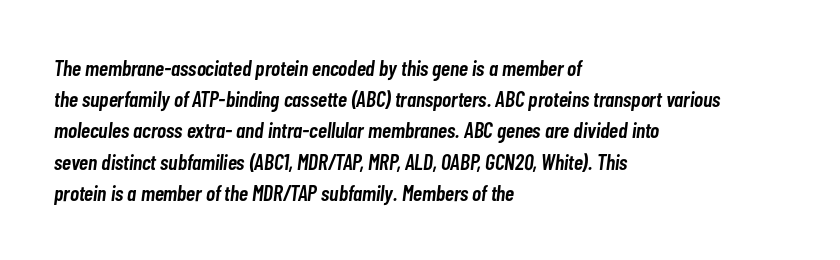
Q: Is the text bold? A: Semi-bold.
Q: Is the text italic (slanted)? A: Yes, it leans right by about 7 degrees.
Q: Is the text underlined? A: No.
Q: How is the paragraph aligned? A: Left-aligned.
Q: Is the spacing between letters normal or unusually wide? A: Normal.
Q: Is the spacing between lines tight, normal or loose? A: Normal.
